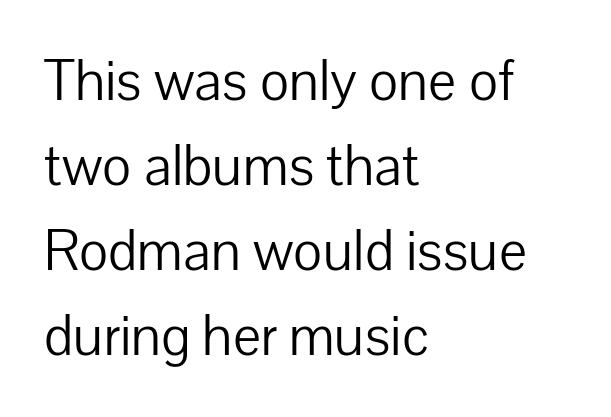
The image shows 56 px light sans-serif type, upright; set left-aligned, normal line spacing (1.52x), normal letter spacing, not underlined; low stroke contrast and a medium x-height.
